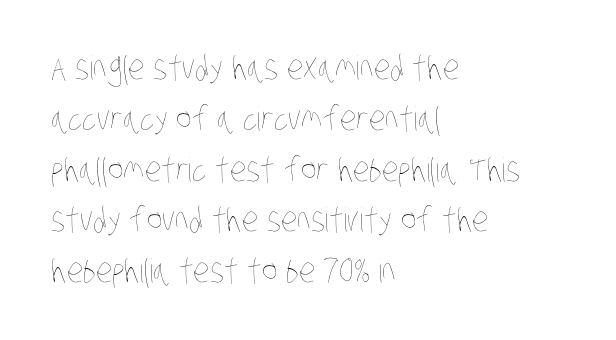
Q: Is the text bold? A: No.
Q: Is the text underlined? A: No.
Q: How is the paragraph aligned? A: Left-aligned.
Q: Is the spacing between letters normal or unusually wide? A: Normal.
Q: Is the spacing between lines tight, normal or loose? A: Normal.
Q: Width (condensed, normal, or wide)? A: Condensed.
Q: Stroke contrast? A: Low.
Q: x-height? A: Large.
Q: Monospaced? A: No.
